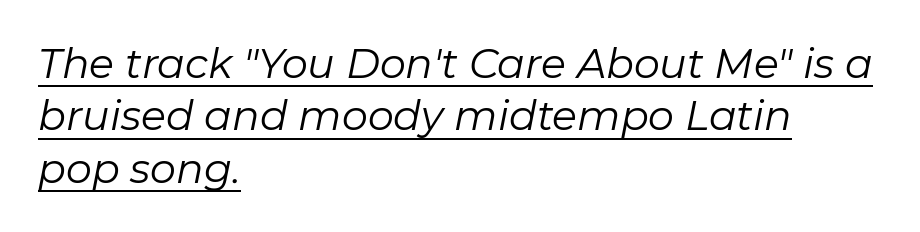
Spacing verdict: proportional, widths tailored to each character. Somebody hit Ctrl+U on this one — the words are underlined. Inter-character spacing is left at the font's built-in metrics. There's an unmistakable incline to the writing here. Where is the straight margin? On the left.
